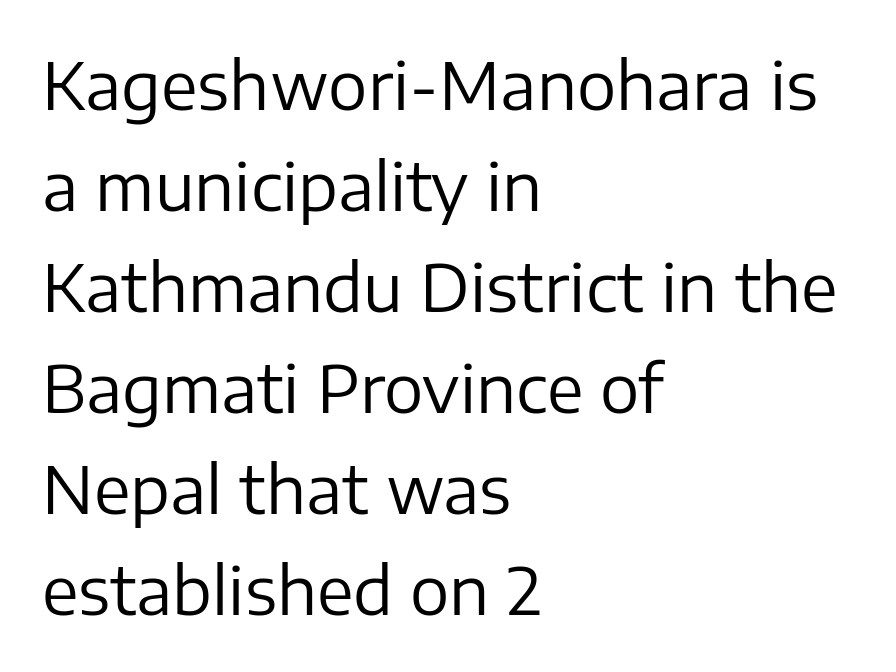
{"serif": "no", "italic": "no", "bold": "no", "weight": "regular", "width": "normal", "stroke_contrast": "low", "x_height": "medium", "monospaced": "no", "underline": "no", "align": "left", "line_spacing": "normal", "line_spacing_ratio": 1.53, "letter_spacing": "normal", "letter_spacing_em": 0.0, "glyph_px": 66}
